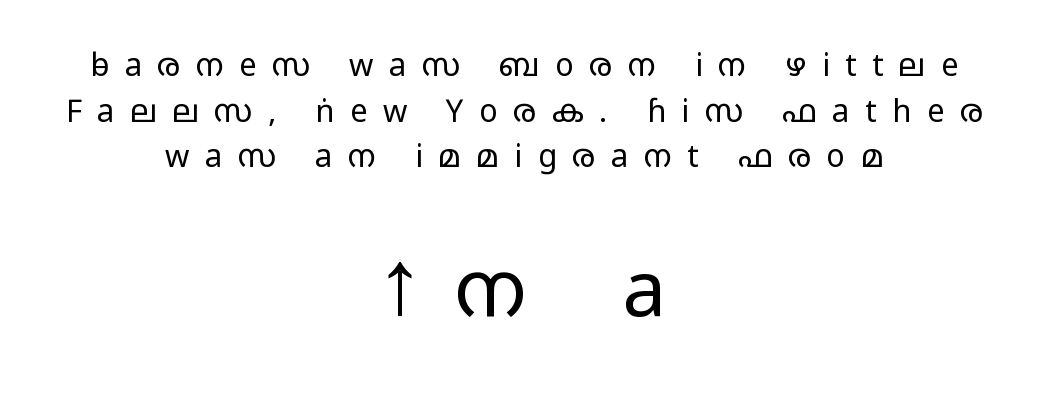
The image shows 77 px light, wide sans-serif type, upright; set centered, normal line spacing (1.47x), unusually wide letter spacing (+0.5 em), not underlined; the second (bottom) block is 2.48x larger; low stroke contrast and a medium x-height.
